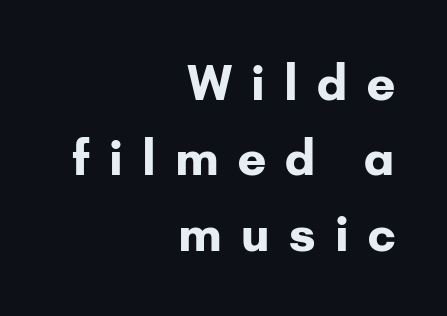
{"serif": "no", "italic": "no", "bold": "yes", "weight": "bold", "width": "normal", "stroke_contrast": "low", "x_height": "small", "monospaced": "no", "underline": "no", "align": "right", "line_spacing": "normal", "line_spacing_ratio": 1.57, "letter_spacing": "wide", "letter_spacing_em": 0.4, "glyph_px": 48}
